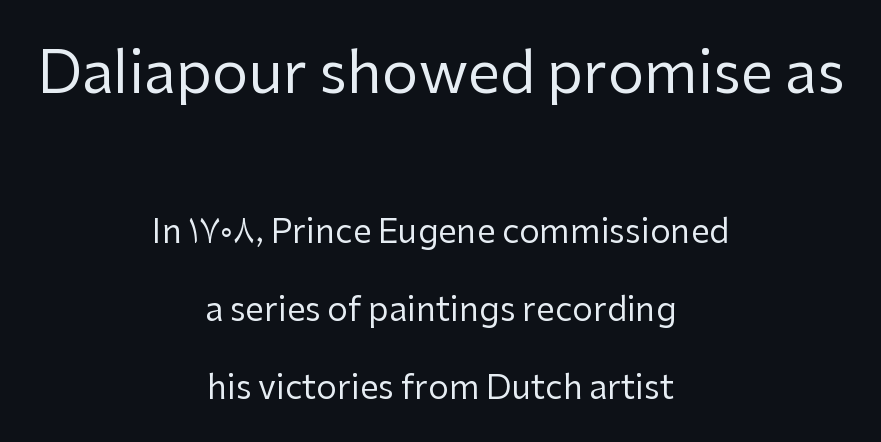
The image shows 58 px regular-weight sans-serif type, upright; set centered, loose line spacing (2.36x), normal letter spacing, not underlined; the first (top) block is 1.76x larger; low stroke contrast and a medium x-height.
